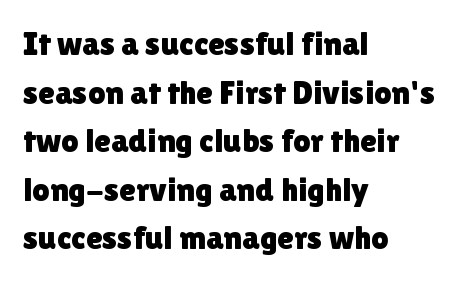
The image shows 34 px sans-serif type, upright; set left-aligned, normal line spacing (1.43x), normal letter spacing, not underlined; low stroke contrast and a medium x-height.
